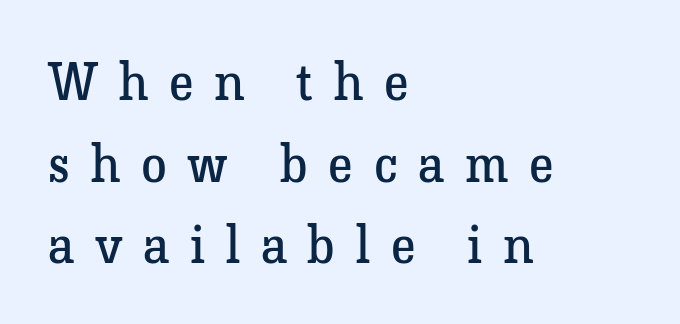
The image shows 52 px regular-weight serif type, upright; set left-aligned, normal line spacing (1.57x), unusually wide letter spacing (+0.4 em), not underlined; low stroke contrast and a medium x-height.
